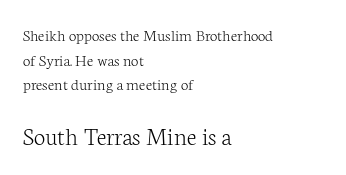
{"italic": "no", "bold": "no", "underline": "no", "align": "left", "line_spacing": "normal", "line_spacing_ratio": 1.45, "letter_spacing": "normal", "letter_spacing_em": 0.0, "larger_block": "second", "size_ratio": 1.53, "glyph_px": 26}
